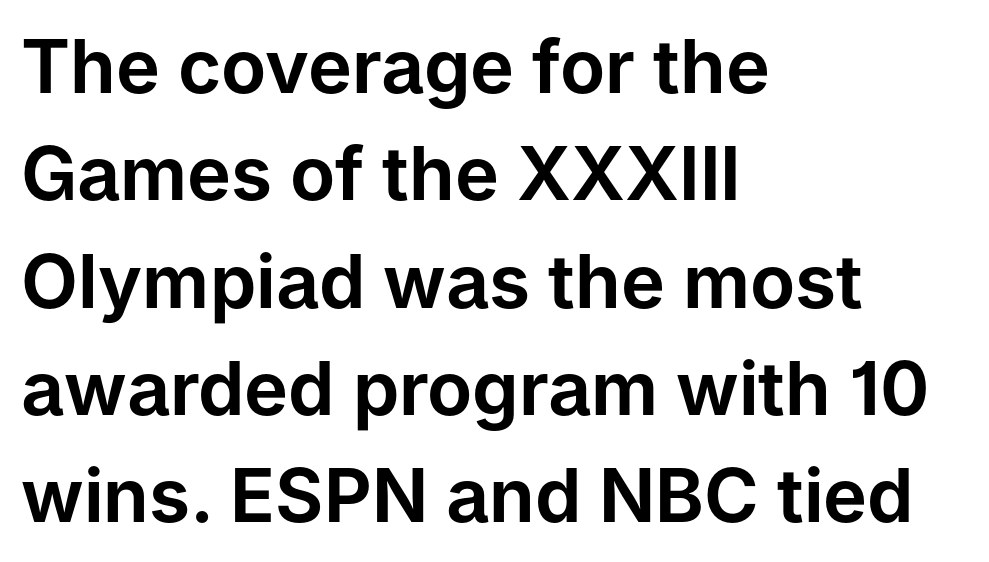
Q: Is the text italic (slanted)? A: No, it is upright.
Q: Is the typeface a serif or a sans-serif typeface? A: Sans-serif.
Q: Is the text underlined? A: No.
Q: How is the paragraph aligned? A: Left-aligned.
Q: Is the spacing between letters normal or unusually wide? A: Normal.
Q: Is the spacing between lines tight, normal or loose? A: Normal.
Q: Width (condensed, normal, or wide)? A: Normal.
Q: Stroke contrast? A: Low.
Q: x-height? A: Medium.
Q: Monospaced? A: No.
